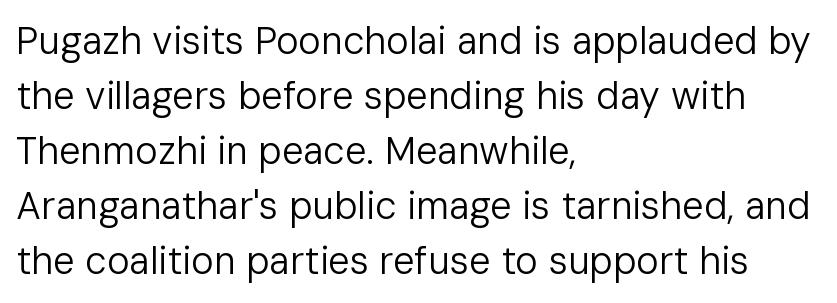
Observe the ordinary spacing: letters are neighbours, not strangers. The paragraph shown leans on its left margin. Is there any slant? The stems are plumb. I'd call this a sans setting — the letters go barefoot.
